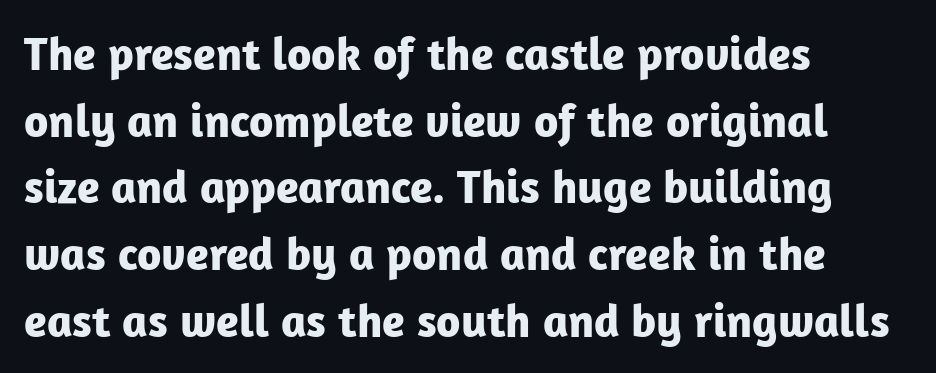
Q: Is the text bold? A: Yes.
Q: Is the text italic (slanted)? A: No, it is upright.
Q: Is the typeface a serif or a sans-serif typeface? A: Sans-serif.
Q: Is the text underlined? A: No.
Q: How is the paragraph aligned? A: Left-aligned.
Q: Is the spacing between letters normal or unusually wide? A: Normal.
Q: Is the spacing between lines tight, normal or loose? A: Normal.
Q: Width (condensed, normal, or wide)? A: Normal.
Q: Stroke contrast? A: Low.
Q: x-height? A: Medium.
Q: Monospaced? A: No.
